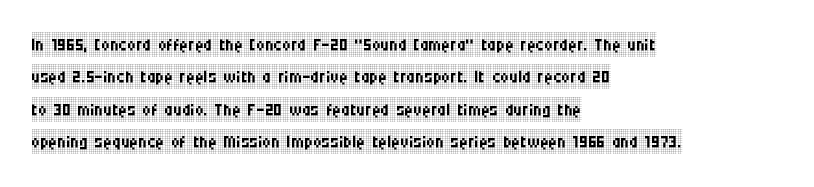
The typesetter chose a ragged-right arrangement here. In terms of letterspacing, this is plain default setting. Descenders hang freely into open space. A typesetter would call this leading conventional body-copy spacing. Stems and bowls with no extra thickness — not bold.
